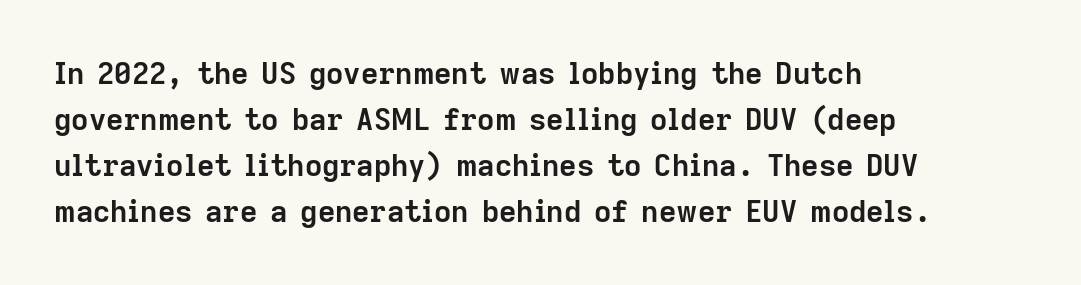
The passage shown is typeset with a sans-serif family. Which margin do the lines hug? The left one — the right edge is uneven. A normal amount of white space separates one row of letters from the next. The string is rendered with underlining switched off. The typesetting leans heavy: a genuine bold. Letter spacing: default.
